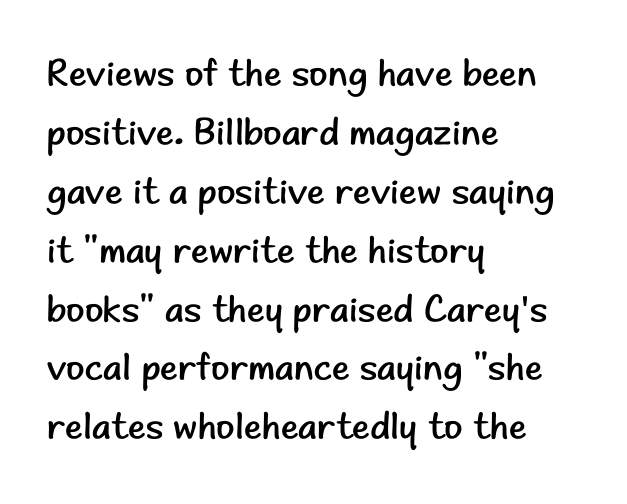
Q: Is the text bold? A: No.
Q: Is the text italic (slanted)? A: No, it is upright.
Q: Is the typeface a serif or a sans-serif typeface? A: Sans-serif.
Q: Is the text underlined? A: No.
Q: How is the paragraph aligned? A: Left-aligned.
Q: Is the spacing between letters normal or unusually wide? A: Normal.
Q: Is the spacing between lines tight, normal or loose? A: Normal.
Q: Width (condensed, normal, or wide)? A: Normal.
Q: Stroke contrast? A: Low.
Q: x-height? A: Small.
Q: Monospaced? A: No.
